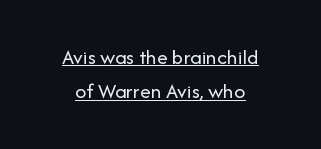
{"italic": "no", "bold": "no", "underline": "yes", "align": "center", "line_spacing": "normal", "line_spacing_ratio": 1.56, "letter_spacing": "normal", "letter_spacing_em": 0.0, "glyph_px": 22}
